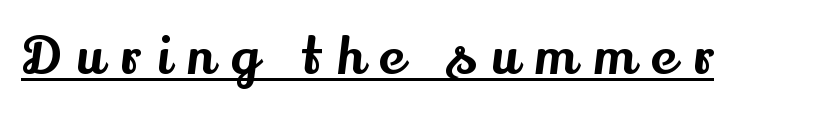
{"serif": "yes", "width": "normal", "stroke_contrast": "medium", "x_height": "small", "monospaced": "no", "underline": "yes", "letter_spacing": "wide", "letter_spacing_em": 0.32, "glyph_px": 52}
